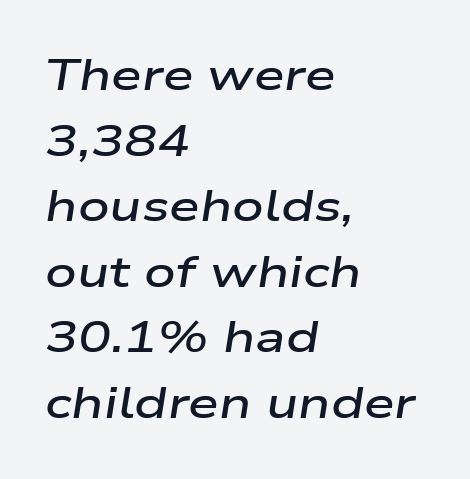
Heft: intermediate — a semibold. The passage shown is typed in a proportional face where columns would drift. The rendering applies a slant to the glyphs. Letter spacing: default. The rag falls on the right side of this text block. Evenly set lines give the paragraph a standard silhouette.
